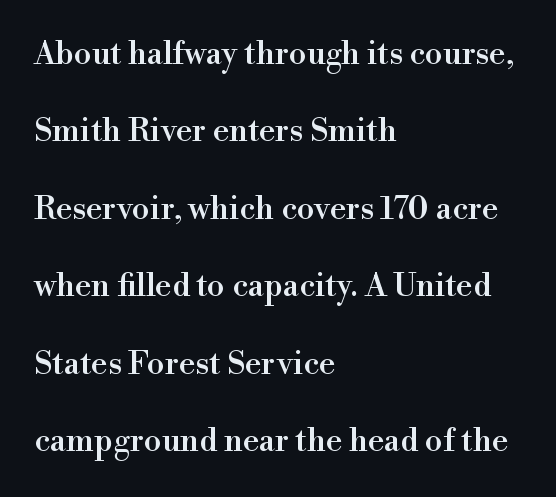
The image shows 32 px serif type, upright; set left-aligned, loose line spacing (2.42x), normal letter spacing, not underlined; high stroke contrast and a small x-height.
